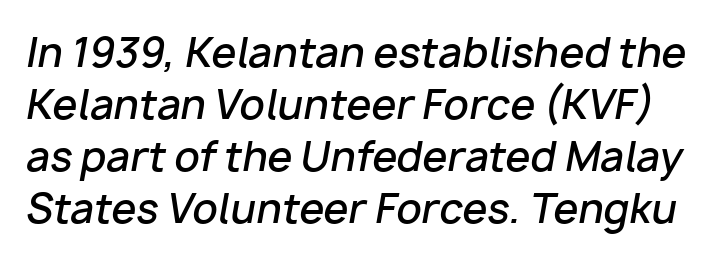
{"italic": "yes", "lean": "right", "slant_degrees": 10, "bold": "semi", "weight": "semibold", "width": "normal", "stroke_contrast": "low", "x_height": "medium", "monospaced": "no", "underline": "no", "line_spacing": "normal", "line_spacing_ratio": 1.3, "letter_spacing": "normal", "letter_spacing_em": 0.0, "glyph_px": 40}
